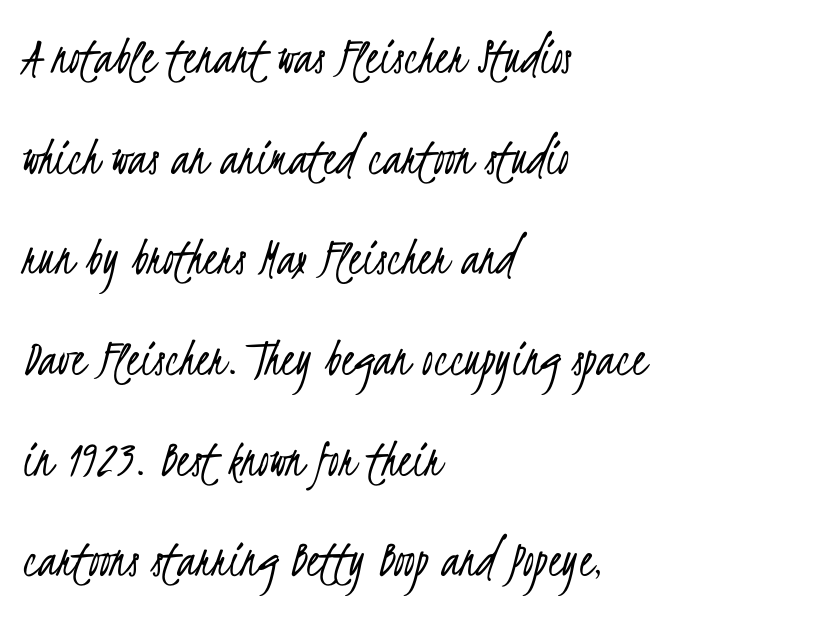
{"serif": "no", "bold": "no", "weight": "light", "width": "condensed", "stroke_contrast": "low", "x_height": "small", "monospaced": "no", "underline": "no", "align": "left", "line_spacing_ratio": 1.83, "letter_spacing": "normal", "letter_spacing_em": 0.0, "glyph_px": 55}
